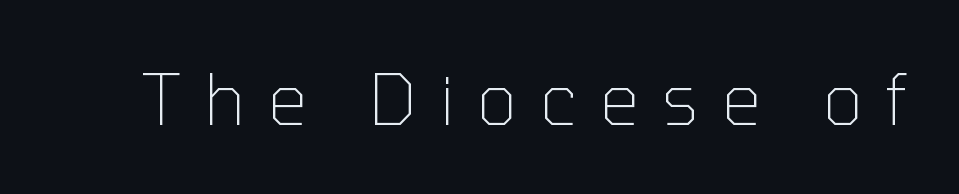
The image shows 71 px thin sans-serif type, upright; set unusually wide letter spacing (+0.31 em), not underlined; low stroke contrast and a medium x-height.
